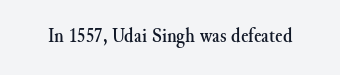
Tall strokes in this sample are plumb rather than angled. Short note: letters normally spaced. Lines of text with bare space underneath.
